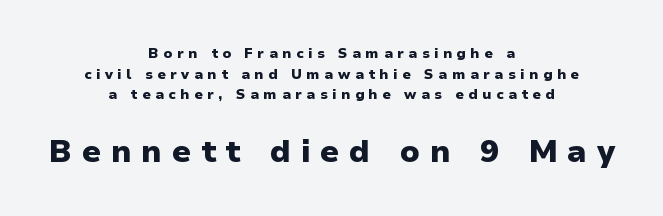
Q: Is the text bold? A: Yes.
Q: Is the text italic (slanted)? A: No, it is upright.
Q: Is the typeface a serif or a sans-serif typeface? A: Sans-serif.
Q: Is the text underlined? A: No.
Q: How is the paragraph aligned? A: Centered.
Q: Is the spacing between letters normal or unusually wide? A: Unusually wide.
Q: Is the spacing between lines tight, normal or loose? A: Normal.
Q: Which block of text is set in a larger size, the first (top) or the second (bottom)? A: The second (bottom) one.
Q: Width (condensed, normal, or wide)? A: Normal.
Q: Stroke contrast? A: Low.
Q: x-height? A: Medium.
Q: Monospaced? A: No.
